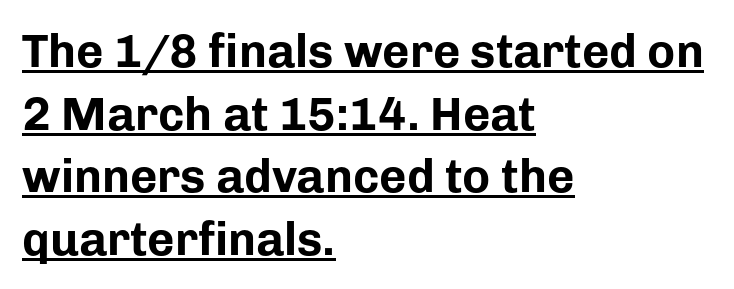
{"serif": "no", "italic": "no", "bold": "yes", "weight": "bold", "width": "normal", "stroke_contrast": "low", "x_height": "medium", "monospaced": "no", "underline": "yes", "align": "left", "line_spacing": "normal", "line_spacing_ratio": 1.33, "letter_spacing": "normal", "letter_spacing_em": 0.0, "glyph_px": 47}
